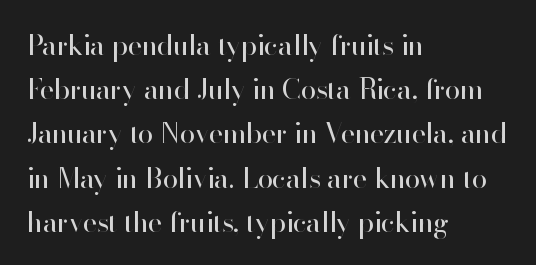
{"serif": "no", "italic": "no", "bold": "no", "weight": "regular", "width": "normal", "stroke_contrast": "high", "x_height": "small", "monospaced": "no", "underline": "no", "align": "left", "line_spacing": "normal", "line_spacing_ratio": 1.58, "letter_spacing": "normal", "letter_spacing_em": 0.0, "glyph_px": 28}
